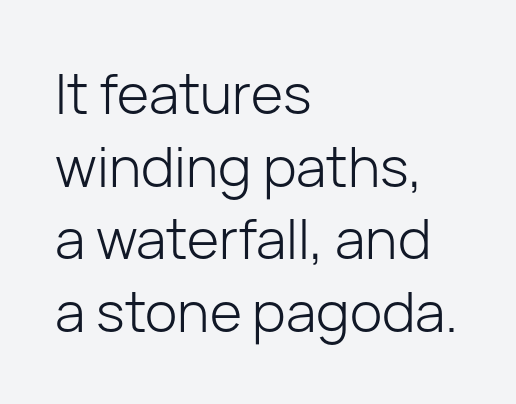
Line starts are locked; line ends wander. Proportional: the letters do not fall into vertical columns. A quiet, ordinary-to-light weight characterises the typeface. A typesetter would call this zero additional tracking. A bare baseline throughout the passage. In terms of leading, this rendering sits right in the middle.
